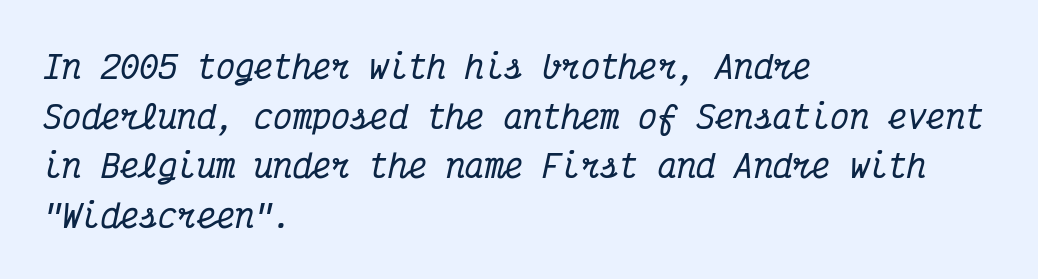
The letters march in equal steps, a hallmark of fixed-pitch type. The typeface chosen for these lines features serifs. Short and long lines alike share a common starting point at left. The glyphs are unaccompanied by any horizontal stroke below them.
